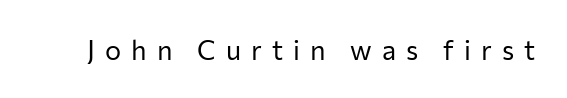
Q: Is the text bold? A: No.
Q: Is the text italic (slanted)? A: No, it is upright.
Q: Is the text underlined? A: No.
Q: Is the spacing between letters normal or unusually wide? A: Unusually wide.
